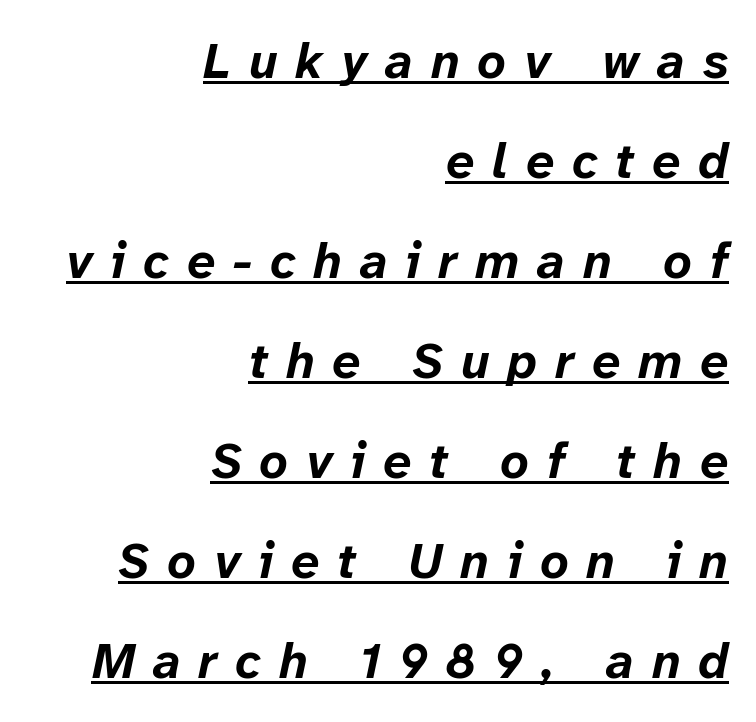
{"italic": "yes", "lean": "right", "slant_degrees": 12, "bold": "yes", "weight": "bold", "width": "normal", "stroke_contrast": "low", "x_height": "medium", "monospaced": "no", "underline": "yes", "align": "right", "line_spacing": "loose", "line_spacing_ratio": 2.0, "letter_spacing": "wide", "letter_spacing_em": 0.36, "glyph_px": 50}
